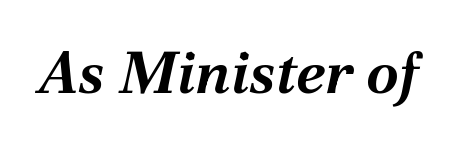
{"italic": "yes", "lean": "right", "slant_degrees": 12, "bold": "yes", "weight": "bold", "width": "normal", "stroke_contrast": "medium", "x_height": "medium", "monospaced": "no", "underline": "no", "letter_spacing": "normal", "letter_spacing_em": 0.0, "glyph_px": 59}
